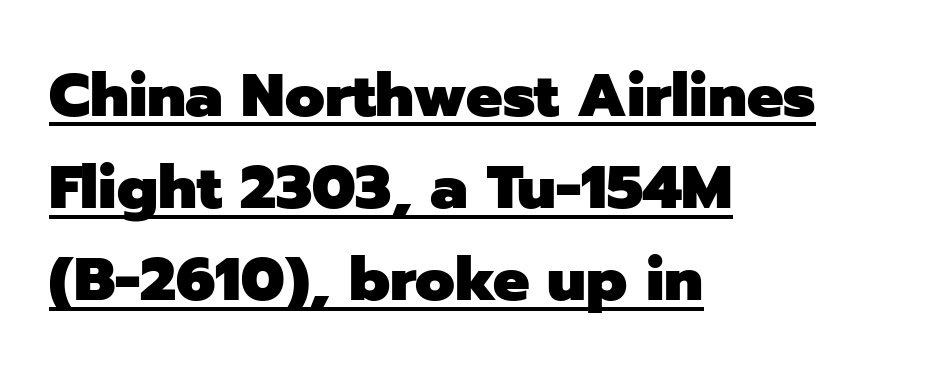
{"serif": "no", "italic": "no", "bold": "yes", "weight": "heavy", "width": "normal", "stroke_contrast": "low", "x_height": "medium", "monospaced": "no", "underline": "yes", "align": "left", "line_spacing": "normal", "line_spacing_ratio": 1.51, "letter_spacing": "normal", "letter_spacing_em": 0.0, "glyph_px": 61}
